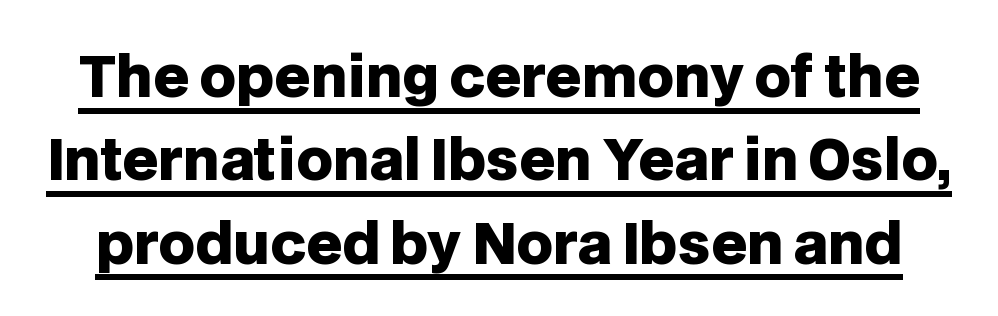
Q: Is the text bold? A: Yes.
Q: Is the text italic (slanted)? A: No, it is upright.
Q: Is the typeface a serif or a sans-serif typeface? A: Sans-serif.
Q: Is the text underlined? A: Yes.
Q: Is the spacing between letters normal or unusually wide? A: Normal.
Q: Is the spacing between lines tight, normal or loose? A: Normal.
Q: Width (condensed, normal, or wide)? A: Normal.
Q: Stroke contrast? A: Low.
Q: x-height? A: Large.
Q: Monospaced? A: No.
